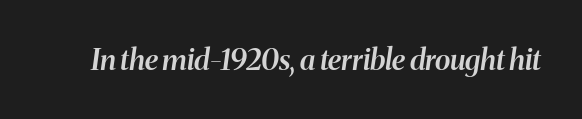
The image shows 29 px semibold type, italic (leaning right); set normal letter spacing, not underlined; medium stroke contrast and a medium x-height.
